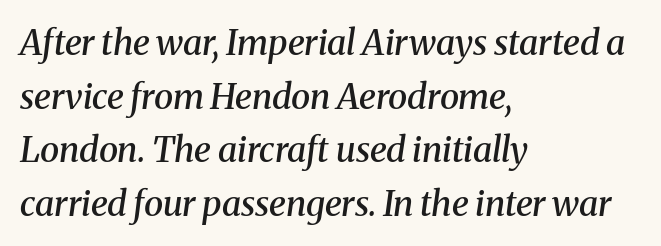
{"serif": "yes", "italic": "yes", "lean": "right", "slant_degrees": 8, "bold": "semi", "weight": "semibold", "width": "normal", "stroke_contrast": "medium", "x_height": "medium", "monospaced": "no", "underline": "no", "align": "left", "line_spacing": "normal", "line_spacing_ratio": 1.53, "letter_spacing": "normal", "letter_spacing_em": 0.0, "glyph_px": 35}
